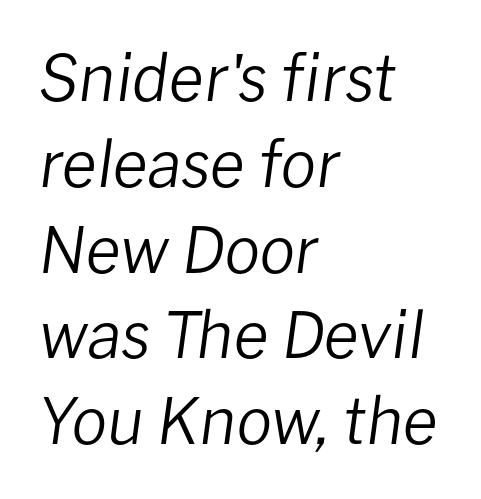
Q: Is the text bold? A: No.
Q: Is the text italic (slanted)? A: Yes, it leans right by about 8 degrees.
Q: Is the text underlined? A: No.
Q: How is the paragraph aligned? A: Left-aligned.
Q: Is the spacing between letters normal or unusually wide? A: Normal.
Q: Is the spacing between lines tight, normal or loose? A: Normal.
Q: Width (condensed, normal, or wide)? A: Normal.
Q: Stroke contrast? A: Low.
Q: x-height? A: Medium.
Q: Monospaced? A: No.
